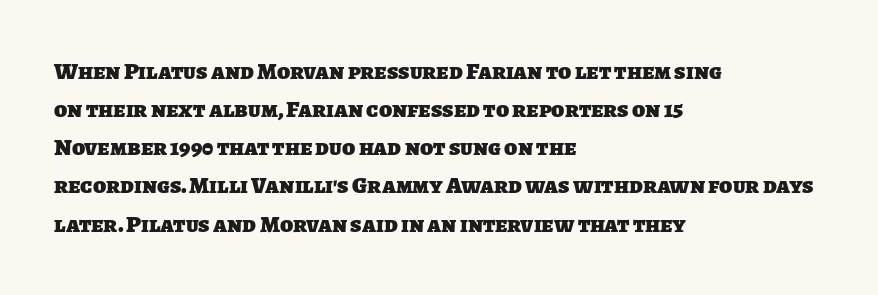
The image shows 24 px bold type; set left-aligned, normal line spacing (1.59x), normal letter spacing, not underlined.
